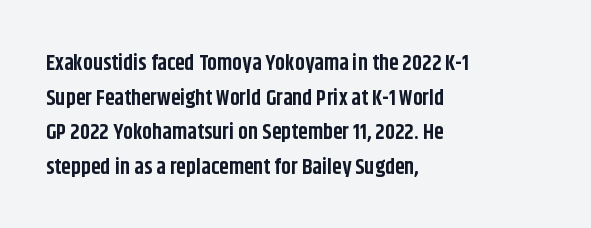
{"italic": "no", "bold": "yes", "underline": "no", "align": "left", "line_spacing": "normal", "line_spacing_ratio": 1.57, "letter_spacing": "normal", "letter_spacing_em": 0.0, "glyph_px": 22}
